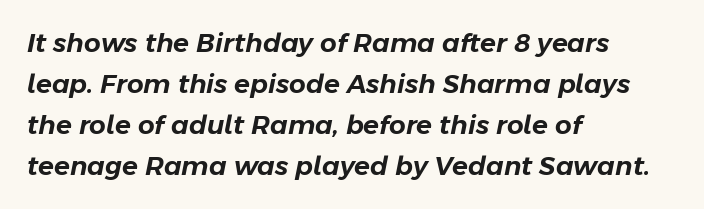
Unmarked baselines from the first word to the last. This sample uses plain, unmodified letter spacing. There's an unmistakable incline to the writing here. Interline gaps are of average width in this sample.
